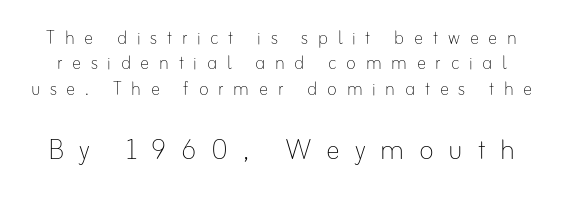
Q: Is the text bold? A: No.
Q: Is the text italic (slanted)? A: No, it is upright.
Q: Is the text underlined? A: No.
Q: Is the spacing between letters normal or unusually wide? A: Unusually wide.
Q: Is the spacing between lines tight, normal or loose? A: Tight.
Q: Which block of text is set in a larger size, the first (top) or the second (bottom)? A: The second (bottom) one.
Q: Width (condensed, normal, or wide)? A: Normal.
Q: Stroke contrast? A: Low.
Q: x-height? A: Small.
Q: Monospaced? A: No.
